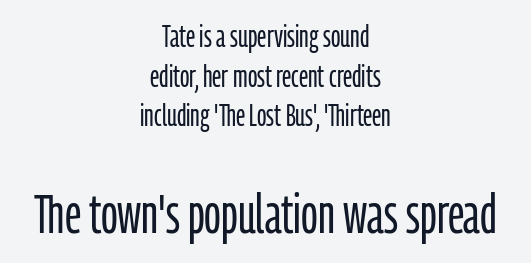
The font's upright variant was chosen for this text. Short note: letters normally spaced. Leading: standard. Caption: multi-line text, centered on the measure.
